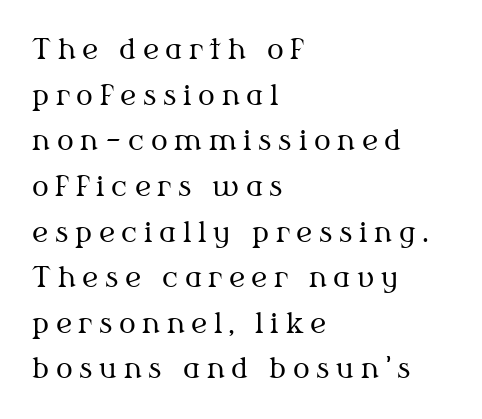
Q: Is the text bold? A: No.
Q: Is the text italic (slanted)? A: No, it is upright.
Q: Is the typeface a serif or a sans-serif typeface? A: Serif.
Q: Is the text underlined? A: No.
Q: How is the paragraph aligned? A: Left-aligned.
Q: Is the spacing between letters normal or unusually wide? A: Unusually wide.
Q: Is the spacing between lines tight, normal or loose? A: Normal.
Q: Width (condensed, normal, or wide)? A: Normal.
Q: Stroke contrast? A: Medium.
Q: x-height? A: Medium.
Q: Monospaced? A: No.
